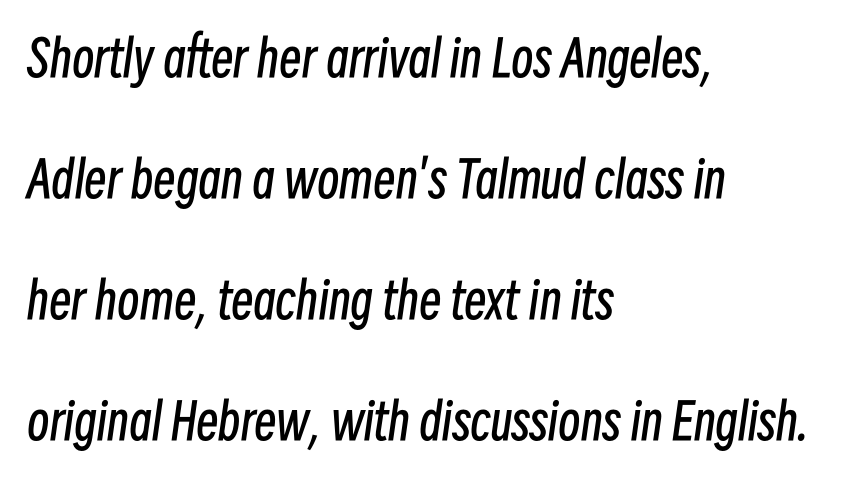
Q: Is the text bold? A: No.
Q: Is the text italic (slanted)? A: Yes, it leans right by about 8 degrees.
Q: Is the text underlined? A: No.
Q: How is the paragraph aligned? A: Left-aligned.
Q: Is the spacing between letters normal or unusually wide? A: Normal.
Q: Is the spacing between lines tight, normal or loose? A: Loose.
Q: Width (condensed, normal, or wide)? A: Condensed.
Q: Stroke contrast? A: Low.
Q: x-height? A: Medium.
Q: Monospaced? A: No.
